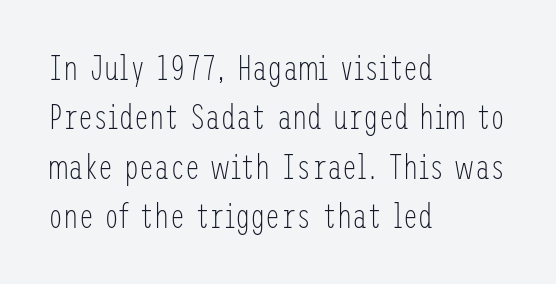
The image shows 34 px light, condensed sans-serif type, upright; set left-aligned, normal line spacing (1.45x), normal letter spacing, not underlined; low stroke contrast and a medium x-height.
